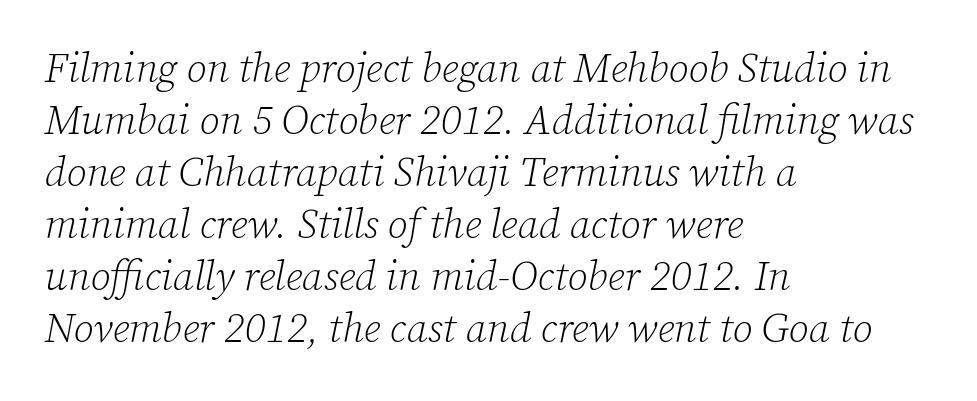
Descenders are the only things crossing below the line. Quick note: italic. Weight: not bold — regular or lighter. The font family rendered here belongs to the serif group. Visually the block forms a straight wall on the left and a jagged coastline on the right. Caption: standard tracking, unaltered.
